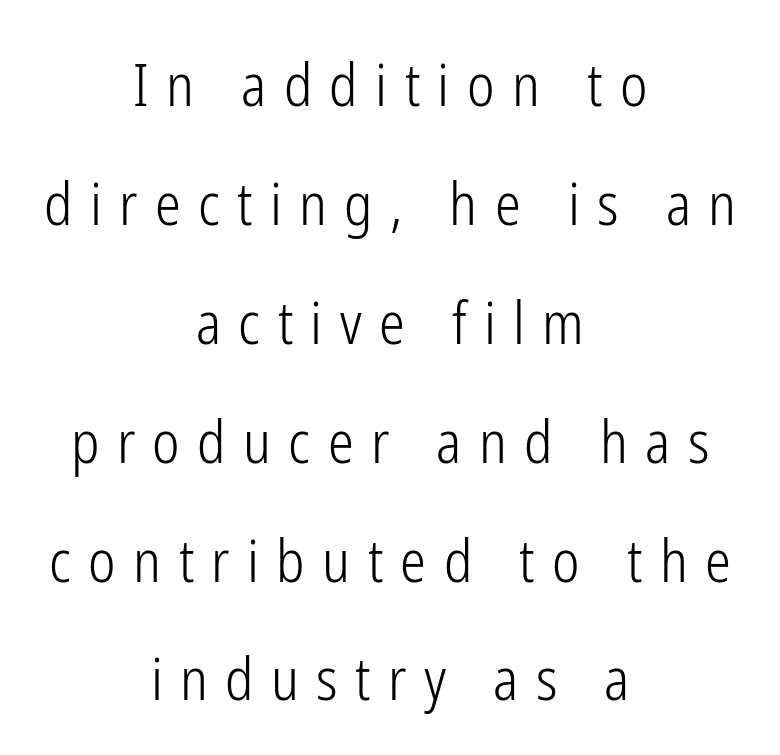
{"serif": "no", "italic": "no", "bold": "no", "weight": "light", "width": "condensed", "stroke_contrast": "low", "x_height": "medium", "monospaced": "no", "underline": "no", "align": "center", "line_spacing": "loose", "line_spacing_ratio": 2.05, "letter_spacing": "wide", "letter_spacing_em": 0.3, "glyph_px": 58}
